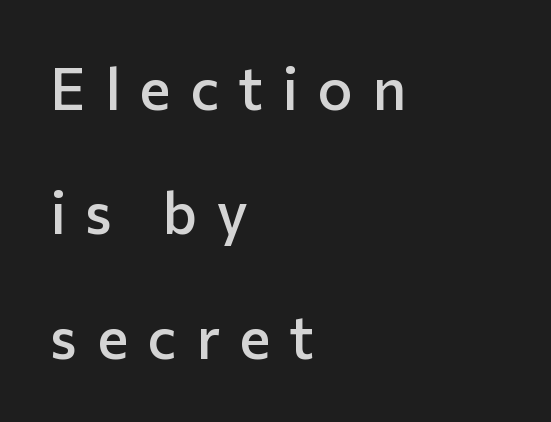
Q: Is the text bold? A: Semi-bold.
Q: Is the text italic (slanted)? A: No, it is upright.
Q: Is the typeface a serif or a sans-serif typeface? A: Sans-serif.
Q: Is the text underlined? A: No.
Q: How is the paragraph aligned? A: Left-aligned.
Q: Is the spacing between letters normal or unusually wide? A: Unusually wide.
Q: Is the spacing between lines tight, normal or loose? A: Loose.
Q: Width (condensed, normal, or wide)? A: Normal.
Q: Stroke contrast? A: Low.
Q: x-height? A: Medium.
Q: Monospaced? A: No.
